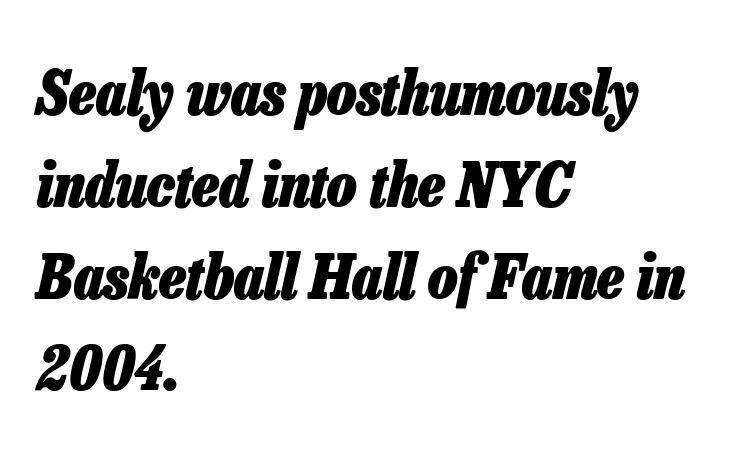
{"italic": "yes", "lean": "right", "slant_degrees": 13, "bold": "yes", "weight": "heavy", "width": "condensed", "stroke_contrast": "low", "x_height": "medium", "monospaced": "no", "underline": "no", "align": "left", "line_spacing": "normal", "line_spacing_ratio": 1.48, "letter_spacing": "normal", "letter_spacing_em": 0.0, "glyph_px": 62}
